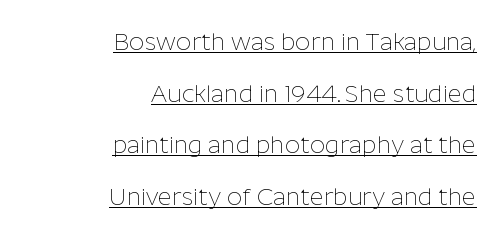
Q: Is the text bold? A: No.
Q: Is the text italic (slanted)? A: No, it is upright.
Q: Is the text underlined? A: Yes.
Q: How is the paragraph aligned? A: Right-aligned.
Q: Is the spacing between letters normal or unusually wide? A: Normal.
Q: Is the spacing between lines tight, normal or loose? A: Loose.
